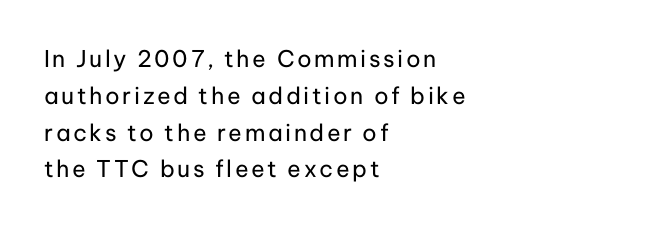
Q: Is the text bold? A: No.
Q: Is the text italic (slanted)? A: No, it is upright.
Q: Is the text underlined? A: No.
Q: How is the paragraph aligned? A: Left-aligned.
Q: Is the spacing between lines tight, normal or loose? A: Normal.
